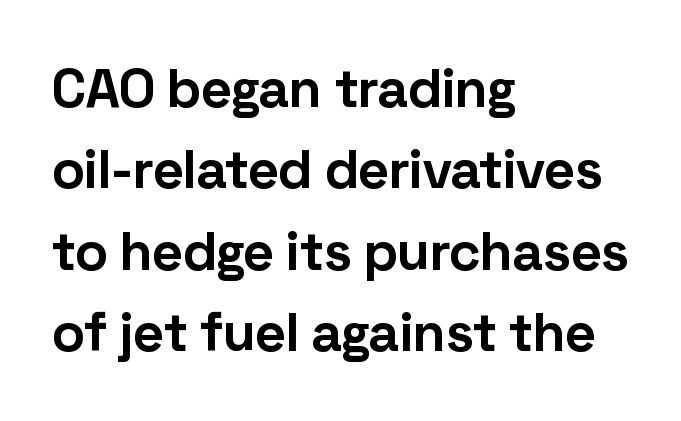
The lines in this sample share a left origin and differ only in where they stop. The sample has been set heavy, in full bold. Between one letter and the next there's only the usual sliver of space. Observe the absence of serifs on each vertical stroke in this sample. No italicization has been applied; the sample stays upright. Regular leading.
